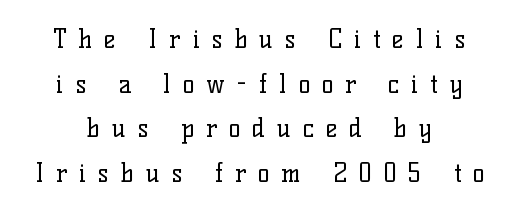
The image shows 25 px text type, upright; set line spacing 1.79x, unusually wide letter spacing (+0.47 em), not underlined.
